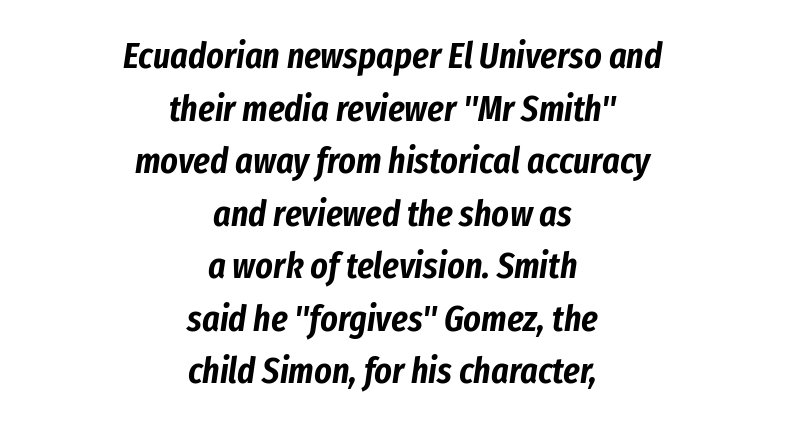
The image shows 37 px condensed type, italic (leaning right); set centered, normal line spacing (1.42x), normal letter spacing, not underlined; low stroke contrast and a medium x-height.
